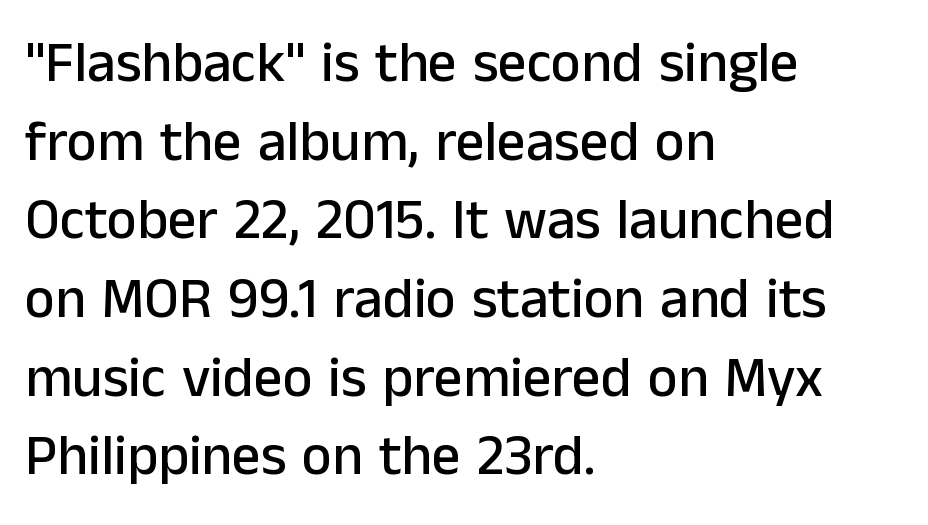
{"serif": "no", "italic": "no", "width": "normal", "stroke_contrast": "low", "x_height": "medium", "monospaced": "no", "underline": "no", "align": "left", "line_spacing": "normal", "line_spacing_ratio": 1.38, "letter_spacing": "normal", "letter_spacing_em": 0.0, "glyph_px": 57}
